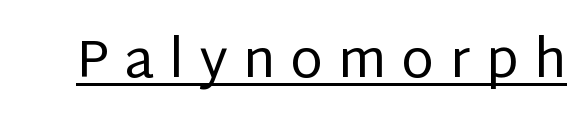
The image shows 53 px regular-weight sans-serif type, upright; set unusually wide letter spacing (+0.29 em), underlined; low stroke contrast and a large x-height.
